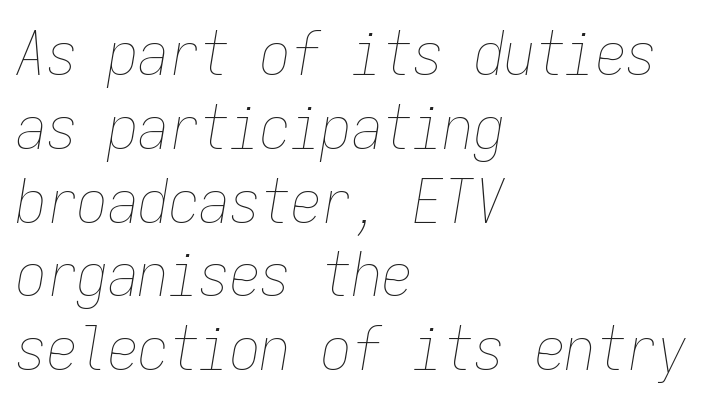
{"italic": "yes", "lean": "right", "slant_degrees": 9, "bold": "no", "weight": "thin", "width": "condensed", "stroke_contrast": "low", "x_height": "medium", "monospaced": "yes", "underline": "no", "align": "left", "line_spacing_ratio": 1.21, "letter_spacing": "normal", "letter_spacing_em": 0.0, "glyph_px": 61}
